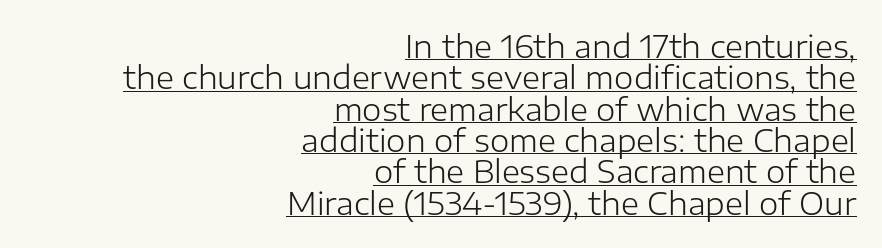
What's the leading like? Squeezed, with rows nearly overlapping. This sample uses plain, unmodified letter spacing. Unlike a traditional serif, this face leaves its strokes unadorned. Weight class: somewhere from thin through regular. The ragged edge is on the left, which tells us the setting is flush right. Every character sits straight up, as roman type does.
